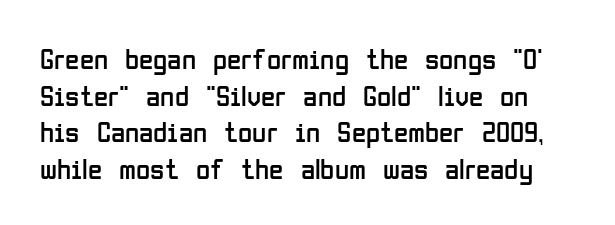
The image shows 29 px regular-weight, condensed sans-serif type, upright; set normal line spacing (1.26x), normal letter spacing, not underlined; low stroke contrast and a medium x-height.
